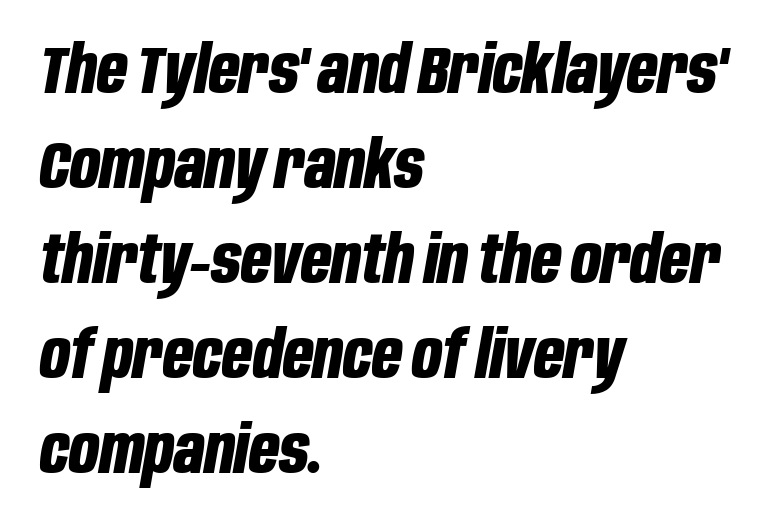
Q: Is the text bold? A: Yes.
Q: Is the text italic (slanted)? A: Yes, it leans right by about 10 degrees.
Q: Is the text underlined? A: No.
Q: How is the paragraph aligned? A: Left-aligned.
Q: Is the spacing between letters normal or unusually wide? A: Normal.
Q: Is the spacing between lines tight, normal or loose? A: Normal.
Q: Width (condensed, normal, or wide)? A: Condensed.
Q: Stroke contrast? A: Low.
Q: x-height? A: Large.
Q: Monospaced? A: No.
